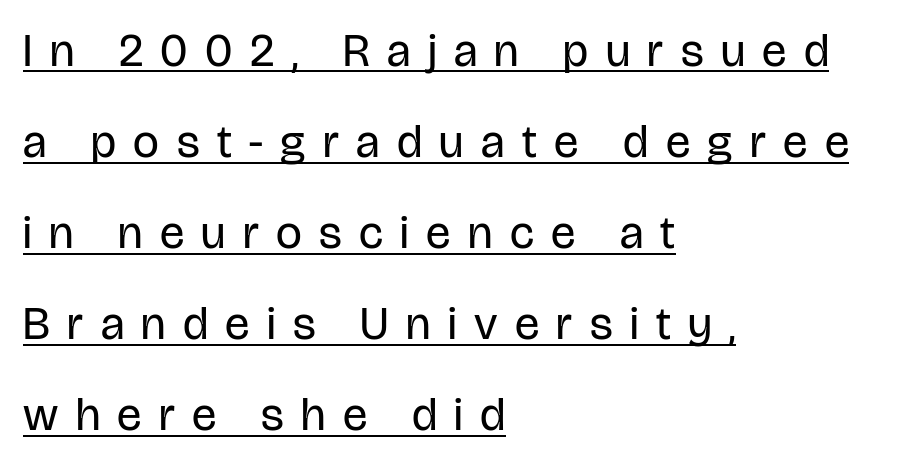
The image shows 46 px regular-weight, condensed sans-serif type, upright; set left-aligned, loose line spacing (1.98x), unusually wide letter spacing (+0.38 em), underlined; low stroke contrast and a large x-height.
